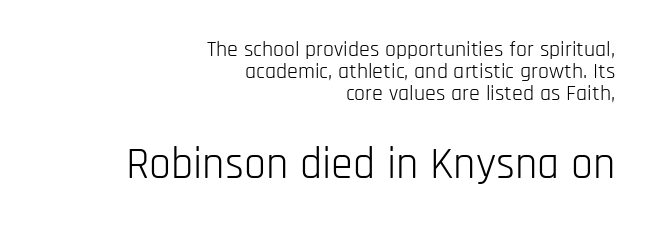
Q: Is the text bold? A: No.
Q: Is the text italic (slanted)? A: No, it is upright.
Q: Is the typeface a serif or a sans-serif typeface? A: Sans-serif.
Q: Is the text underlined? A: No.
Q: How is the paragraph aligned? A: Right-aligned.
Q: Is the spacing between letters normal or unusually wide? A: Normal.
Q: Is the spacing between lines tight, normal or loose? A: Tight.
Q: Which block of text is set in a larger size, the first (top) or the second (bottom)? A: The second (bottom) one.
Q: Width (condensed, normal, or wide)? A: Condensed.
Q: Stroke contrast? A: Low.
Q: x-height? A: Large.
Q: Monospaced? A: No.
